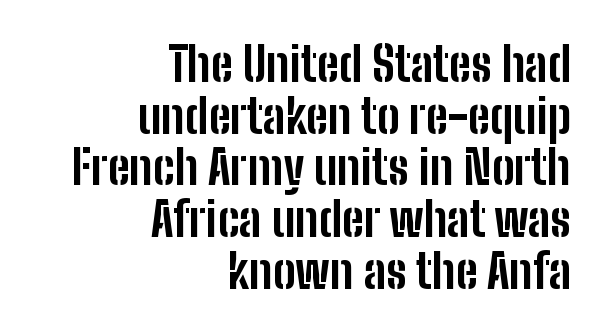
Vertical spacing — tight. Every letter is thick-stroked: bold, no question. Unlike a traditional serif, this face leaves its strokes unadorned. Between one letter and the next there's only the usual sliver of space. This is the regular roman posture of the typeface. Short and long lines alike share a common ending point at right.
